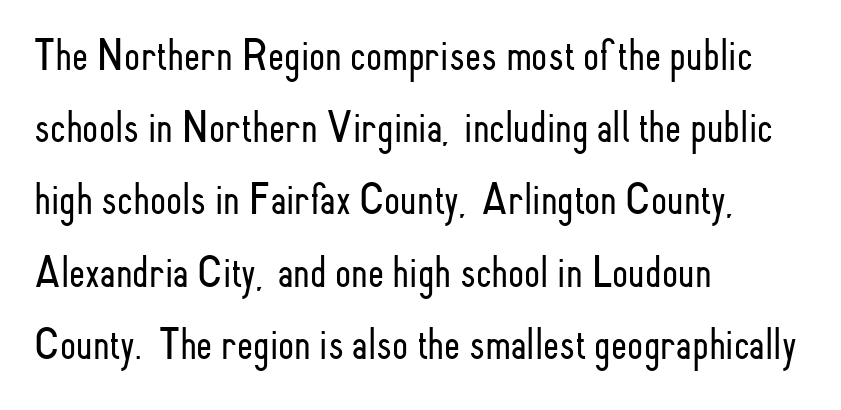
{"serif": "no", "italic": "no", "bold": "no", "weight": "light", "width": "condensed", "stroke_contrast": "low", "x_height": "small", "monospaced": "no", "underline": "no", "align": "left", "line_spacing": "normal", "line_spacing_ratio": 1.57, "letter_spacing": "normal", "letter_spacing_em": 0.0, "glyph_px": 46}
